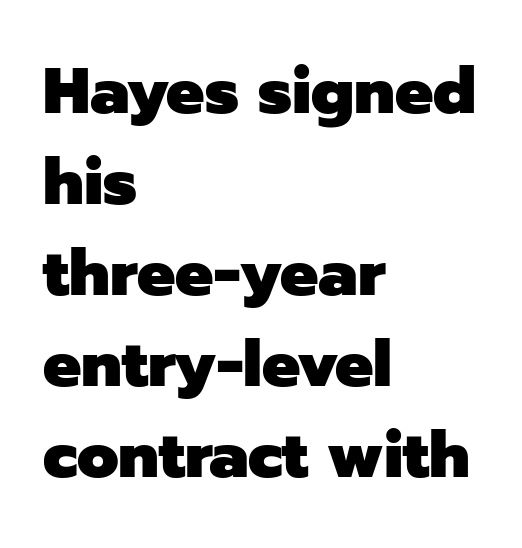
Vertical strokes here are truly vertical. These lines keep a tight, regular rhythm from letter to letter. Character widths vary here, with narrow letters taking less room than wide ones. How heavy is the stroke? Heavy — this is a bold.
